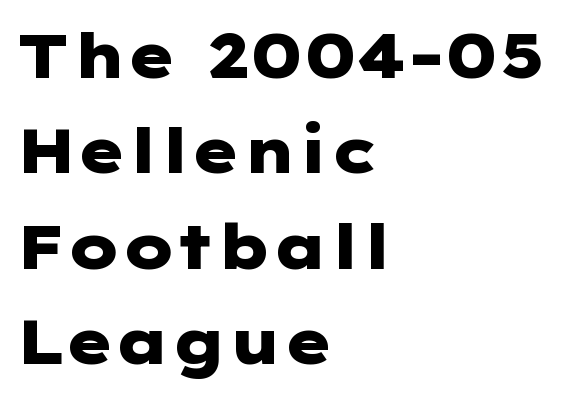
{"serif": "no", "italic": "no", "bold": "yes", "weight": "heavy", "width": "wide", "stroke_contrast": "low", "x_height": "medium", "underline": "no", "align": "left", "line_spacing": "normal", "line_spacing_ratio": 1.54, "letter_spacing": "normal", "letter_spacing_em": 0.0, "glyph_px": 62}
